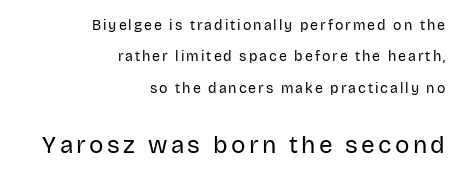
Q: Is the text bold? A: No.
Q: Is the text italic (slanted)? A: No, it is upright.
Q: Is the text underlined? A: No.
Q: How is the paragraph aligned? A: Right-aligned.
Q: Is the spacing between lines tight, normal or loose? A: Loose.
Q: Which block of text is set in a larger size, the first (top) or the second (bottom)? A: The second (bottom) one.
